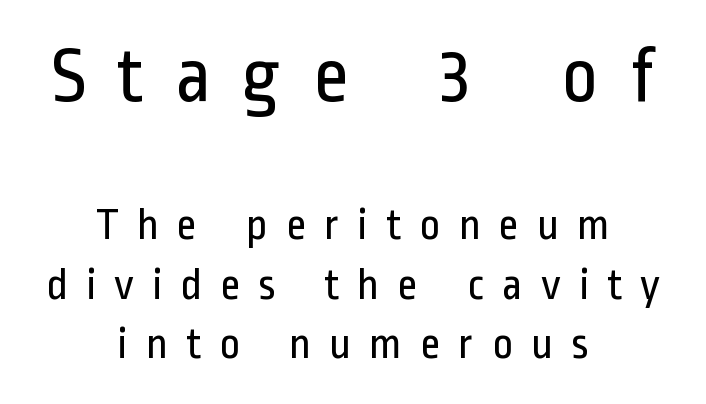
The font sits on the lighter half of the weight spectrum, regular included. A bare baseline throughout the passage. The letters carry no serifs — their stems end cleanly without finishing strokes. Posture: straight, roman, zero tilt. Teacher's note: observe the equal gaps on both sides — that is centered alignment.
